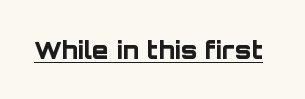
Students, observe the line beneath the letters — that is underlining. Upright lettering throughout. Summary of weight: heavy, a full bold. Here the glyphs are tracked normally, forming tight word shapes.
